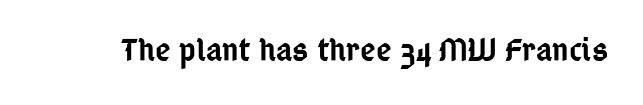
Set as a demibold, roughly 600 on the weight scale. No extra tracking has been applied to these lines. Check where the strokes stop: nothing finishes them off — pure sans. Quick note: underline off. This sample has the flowing, uneven cadence of proportional lettering.
